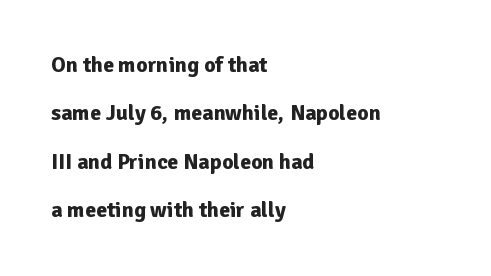
{"italic": "no", "bold": "yes", "underline": "no", "align": "left", "line_spacing": "loose", "line_spacing_ratio": 2.2, "letter_spacing": "normal", "letter_spacing_em": 0.0, "glyph_px": 22}
